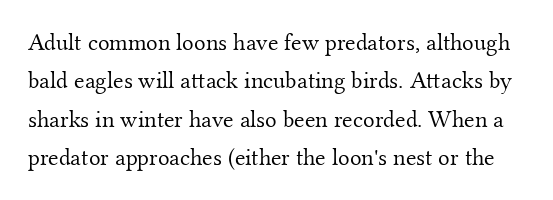
It's the straight-up-and-down kind of type. The space directly below the letters is spotless. Standard letterfit; no display-style spreading of the glyphs. The face looks like a standard text weight, possibly lighter. The line-height multiplier appears to be the usual default.
